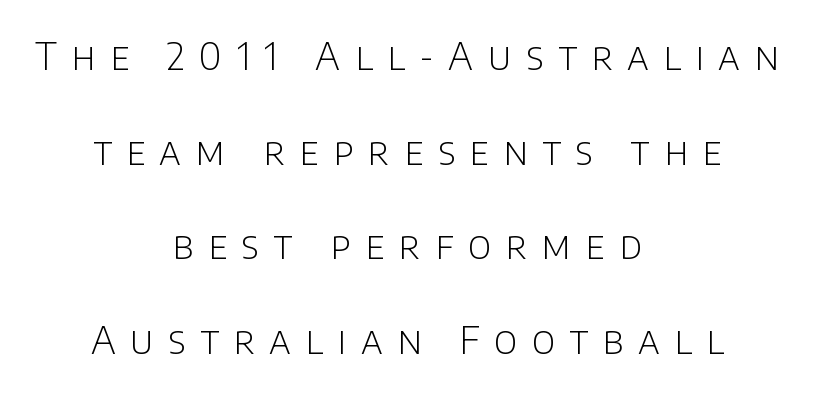
The strokes carry an ordinary text weight at most. Proportional: the letters do not fall into vertical columns. Check under the words: just untouched page. The letters stand upright; this is a roman face. The letters carry no serifs — their stems end cleanly without finishing strokes. Spacing between characters has been opened up far beyond the box default.
